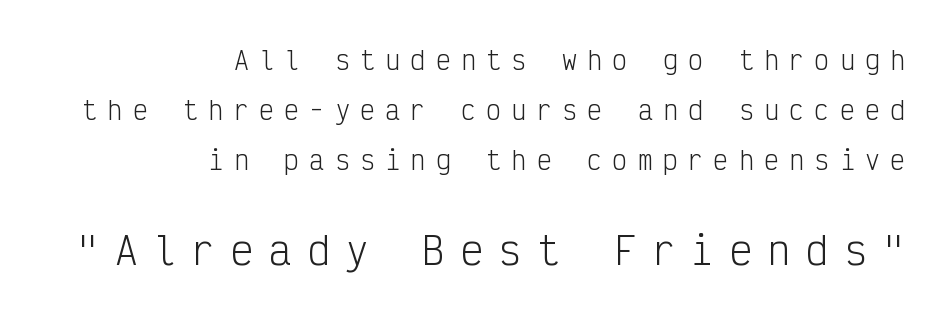
The face used here appears at its bigger size in the lower chunk. Tracking value appears strongly positive — letters spread wide. A bare baseline throughout the passage. The typeface chosen for these lines omits serifs. Stroke thickness stays within the range of a standard reading face or lighter. The block of text is sparse from top to bottom, with ample space between rows.
